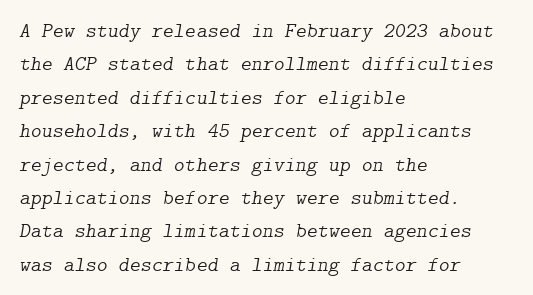
Anything drawn beneath the words? Only blank space. A typesetter would mark this as italic. In terms of letterspacing, this is plain default setting. These lines are set flush left with a ragged right edge.
